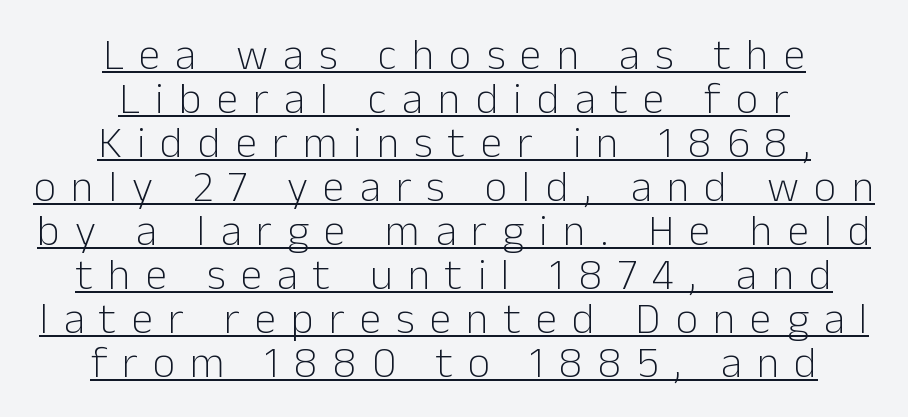
This is not heavy type; no bold has been used. Here the designer chose a conventional face with non-uniform glyph widths. Visually the block forms a symmetrical silhouette, jagged on both flanks. Look at the bottom of the vertical strokes: they stop flat, with no serifs. Inter-character spacing is expanded well beyond the font's built-in metrics.
